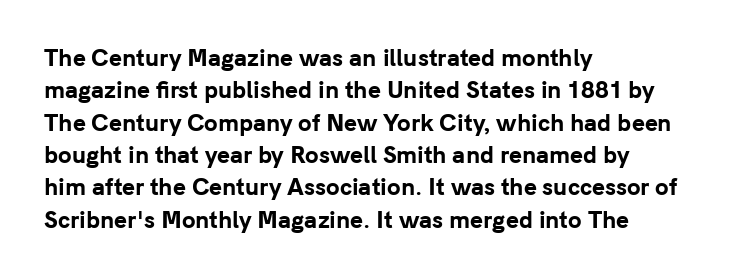
The image shows 22 px bold type, upright; set left-aligned, normal line spacing (1.47x), normal letter spacing, not underlined.
